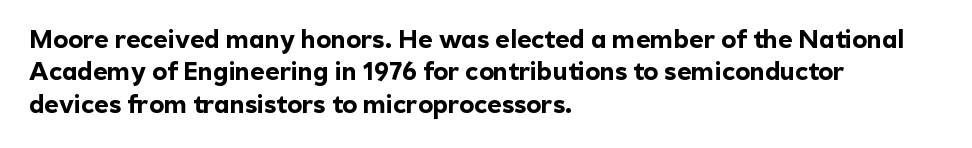
A typesetter would mark this as roman, not italic. The strokes are fattened all the way to bold. Beneath every word, the page is bare. The letters sit at their default tracking, neither squeezed nor spread. Notice how the passage keeps a crisp vertical edge on the left only. The lines sit at an ordinary, default distance from one another.
